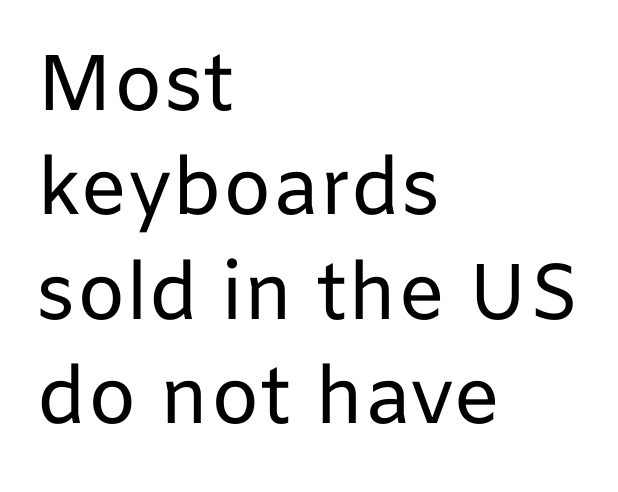
The image shows 79 px regular-weight sans-serif type, upright; set left-aligned, normal line spacing (1.32x), normal letter spacing, not underlined; low stroke contrast and a medium x-height.
